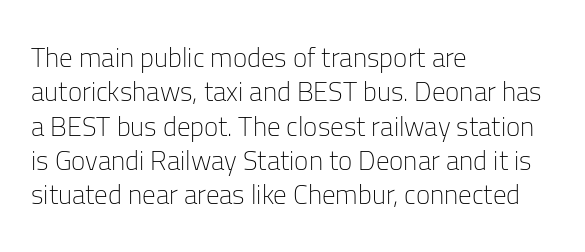
The letterforms sit at book weight or below. Honestly, the letter spacing is just normal — you wouldn't notice it. The type sits square on the baseline with zero lean. Unmarked baselines from the first word to the last. The text block is weighted toward the left margin, trailing off unevenly rightward. The designer left line spacing at the default.
